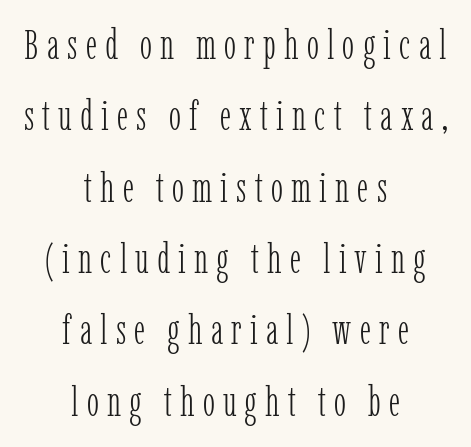
The lines are quadded center. Looks like regular typesetting: each glyph gets only the width it needs. To sum up the face: it has serifs. The tracking reads as deliberately expanded to a designer's eye. Ordinary non-slanted type is in use. Descender tails drop into unmarked territory.
